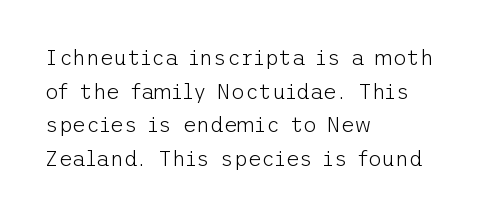
Q: Is the text bold? A: No.
Q: Is the text italic (slanted)? A: No, it is upright.
Q: Is the text underlined? A: No.
Q: How is the paragraph aligned? A: Left-aligned.
Q: Is the spacing between letters normal or unusually wide? A: Normal.
Q: Is the spacing between lines tight, normal or loose? A: Normal.
